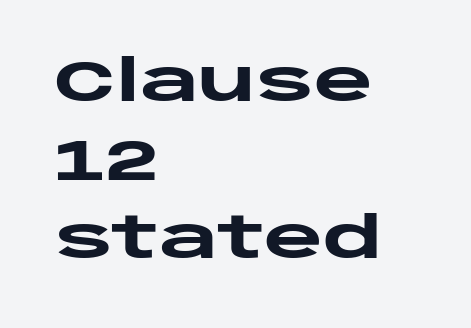
This sample uses plain, unmodified letter spacing. Students, observe: this is what conventionally led text looks like. One-word summary of the alignment: left. Think of a printed novel: that variable character pitch is what you see here.
